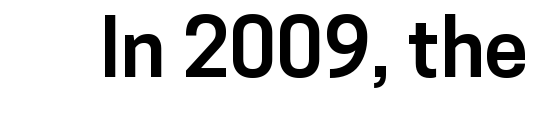
Q: Is the text bold? A: Yes.
Q: Is the text italic (slanted)? A: No, it is upright.
Q: Is the typeface a serif or a sans-serif typeface? A: Sans-serif.
Q: Is the text underlined? A: No.
Q: Is the spacing between letters normal or unusually wide? A: Normal.
Q: Width (condensed, normal, or wide)? A: Normal.
Q: Stroke contrast? A: Low.
Q: x-height? A: Medium.
Q: Monospaced? A: No.
